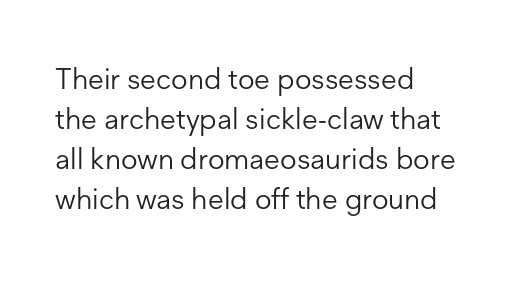
These lines stack with their left ends in a neat column. This is not heavy type; no bold has been used. Quick note: interline space is typical. The axis of the letterforms is exactly vertical. This sample has the flowing, uneven cadence of proportional lettering.
